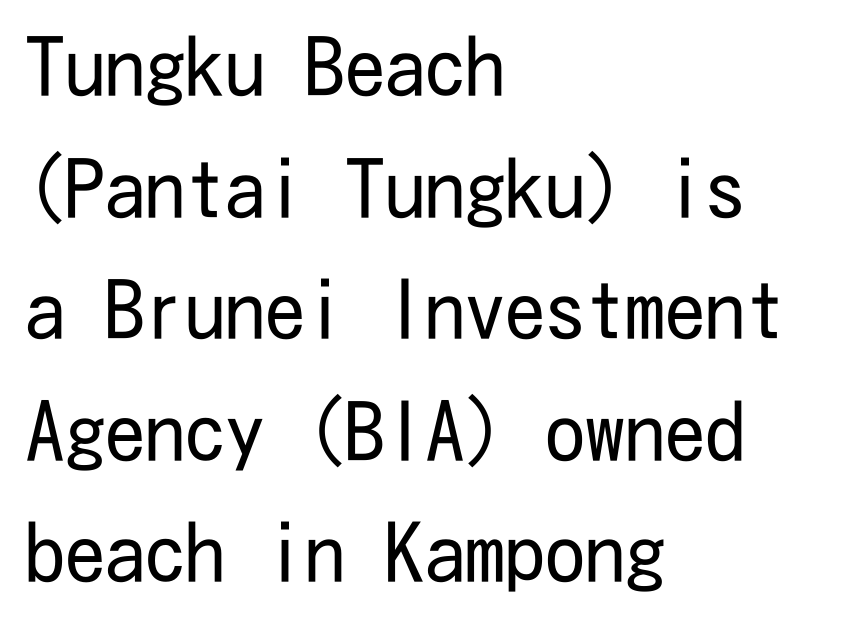
Are there feet on the stems? There aren't — it's a sans. What stands out about the letter spacing? Nothing — it is the standard amount. The rag falls on the right side of this text block. Letters have the restrained weight of plain body copy at most.
